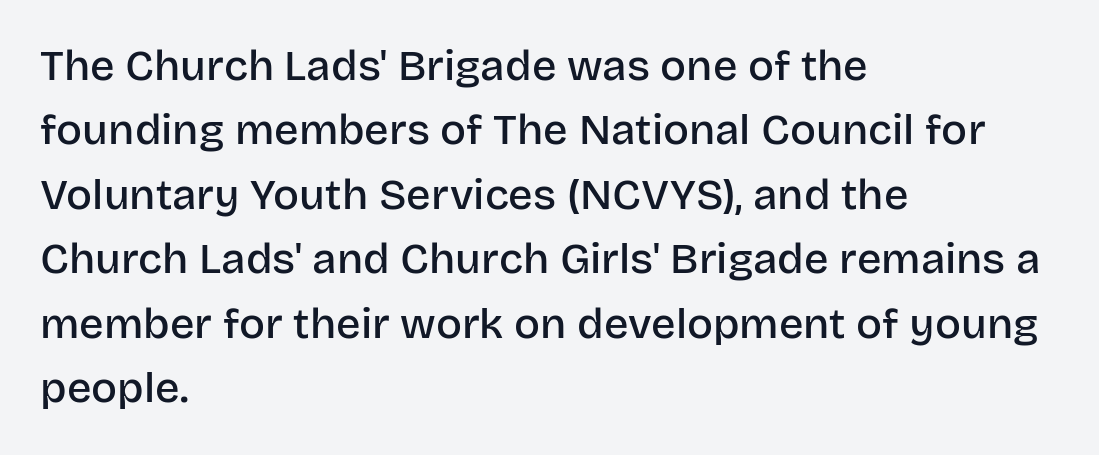
Q: Is the text bold? A: Semi-bold.
Q: Is the text italic (slanted)? A: No, it is upright.
Q: Is the typeface a serif or a sans-serif typeface? A: Sans-serif.
Q: Is the text underlined? A: No.
Q: How is the paragraph aligned? A: Left-aligned.
Q: Is the spacing between letters normal or unusually wide? A: Normal.
Q: Is the spacing between lines tight, normal or loose? A: Normal.
Q: Width (condensed, normal, or wide)? A: Normal.
Q: Stroke contrast? A: Low.
Q: x-height? A: Large.
Q: Monospaced? A: No.
